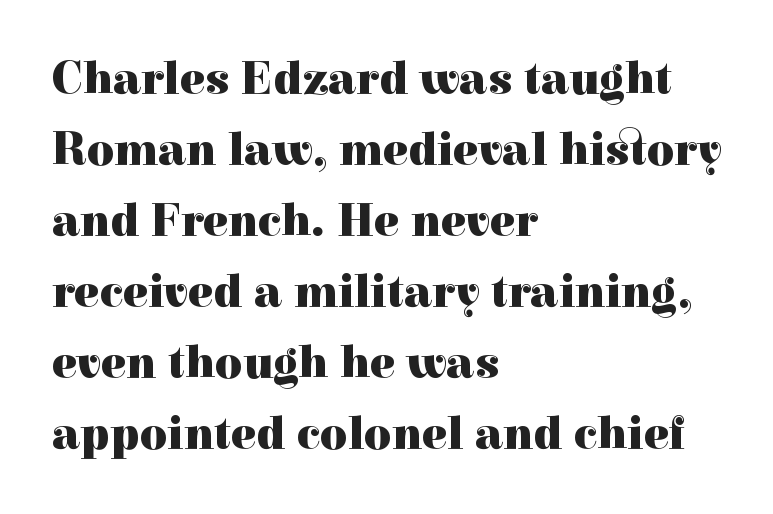
Only glyphs here, with clear space below each row. Stroke thickness is high; the sample reads as a true bold. Does the lettering tilt? It doesn't — this is upright. The compositor pushed each line to the left boundary.
